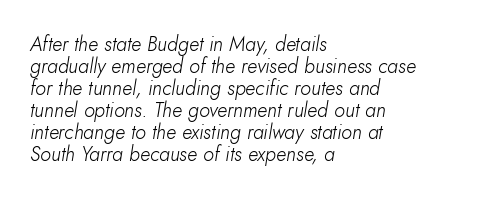
Q: Is the text bold? A: No.
Q: Is the text italic (slanted)? A: Yes, it leans right by about 10 degrees.
Q: Is the text underlined? A: No.
Q: How is the paragraph aligned? A: Left-aligned.
Q: Is the spacing between letters normal or unusually wide? A: Normal.
Q: Is the spacing between lines tight, normal or loose? A: Tight.
